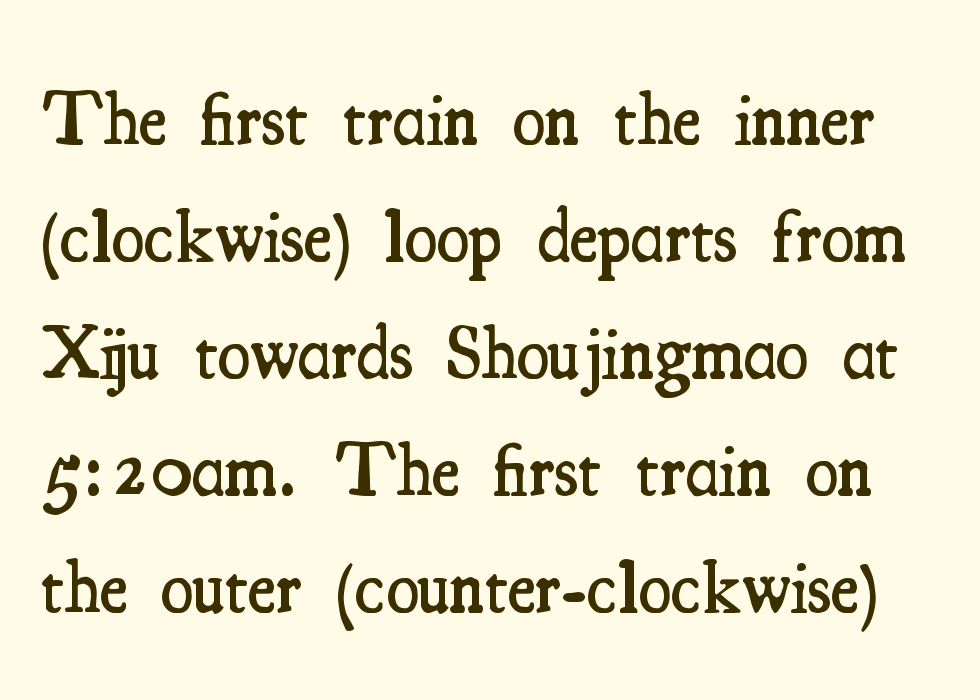
{"serif": "yes", "italic": "no", "bold": "semi", "weight": "semibold", "width": "condensed", "stroke_contrast": "medium", "x_height": "small", "monospaced": "no", "underline": "no", "line_spacing": "normal", "line_spacing_ratio": 1.56, "letter_spacing": "normal", "letter_spacing_em": 0.0, "glyph_px": 75}
